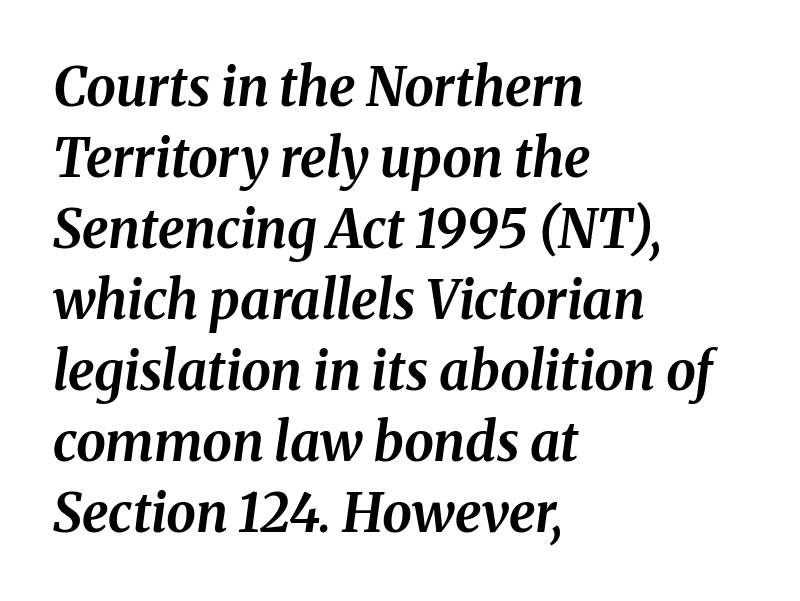
The image shows 53 px bold type, italic (leaning right); set left-aligned, normal line spacing (1.34x), normal letter spacing, not underlined; medium stroke contrast and a medium x-height.
